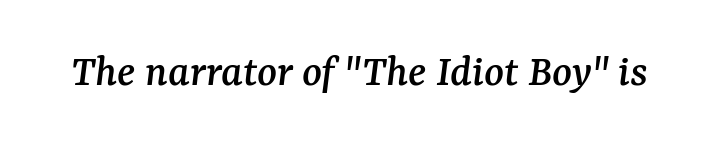
A typesetter would call this zero additional tracking. Do the characters align in a grid? No, the font is proportional. Yep, that's italic — everything's leaning. The text was rendered using a seriffed face with decorative stroke endings.
